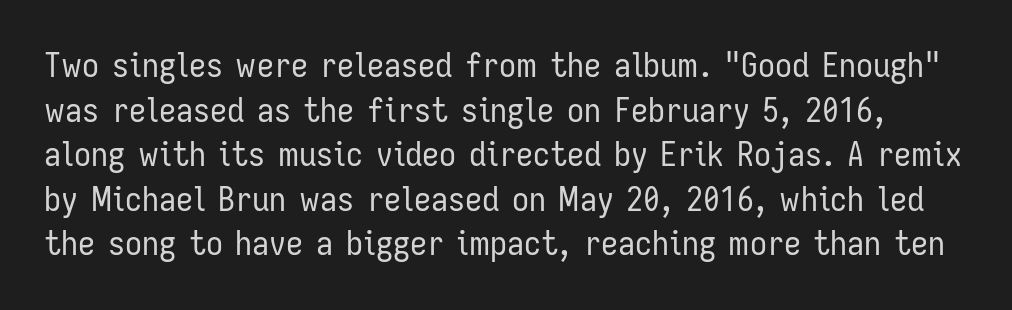
On a weight scale, this lands at 450 or below. Decoration check: the copy has no underline. The passage shown is typed in a proportional face where columns would drift. This sample uses plain, unmodified letter spacing. Posture: upright roman.
